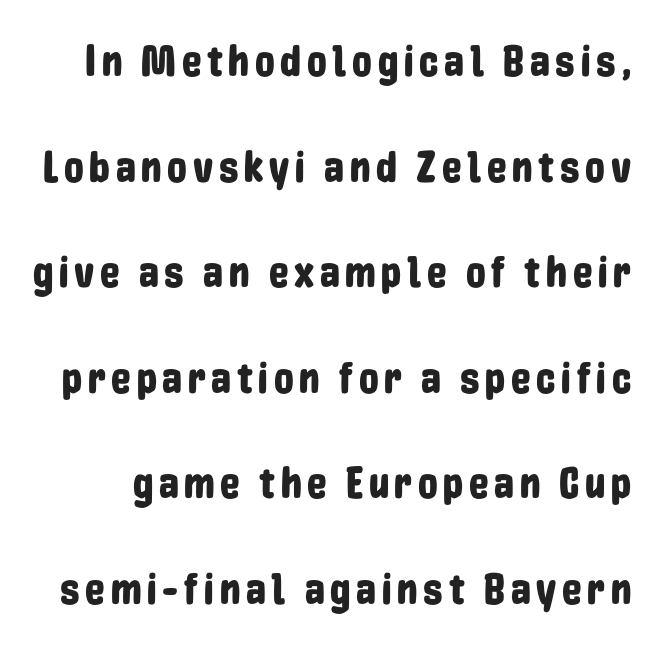
{"serif": "no", "italic": "no", "width": "condensed", "stroke_contrast": "low", "x_height": "medium", "monospaced": "no", "underline": "no", "line_spacing": "loose", "line_spacing_ratio": 2.4, "glyph_px": 44}
